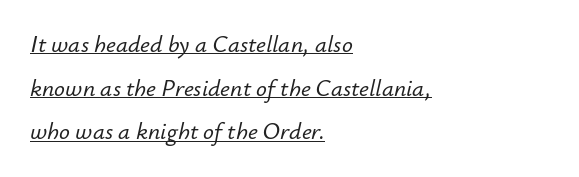
The image shows 24 px text type, italic (leaning right); set left-aligned, line spacing 1.82x, normal letter spacing, underlined.
